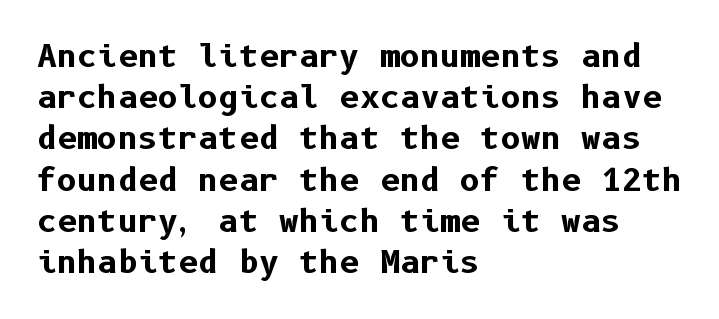
The face used here has the dense, thick strokes of a bold. Evenly set lines give the paragraph a standard silhouette. Clear beneath every line of the passage. Serif or sans? Sans — the stroke terminals are bare. The setting favours the left margin, as ordinary paragraphs usually do.
